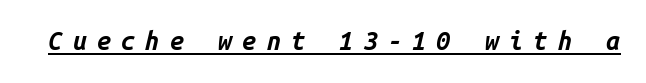
How heavy is the stroke? Heavy — this is a bold. Style check: oblique. This sample uses expanded letter spacing, leaving extra air between glyphs. Check the space under the baseline: a stroke is drawn there.
